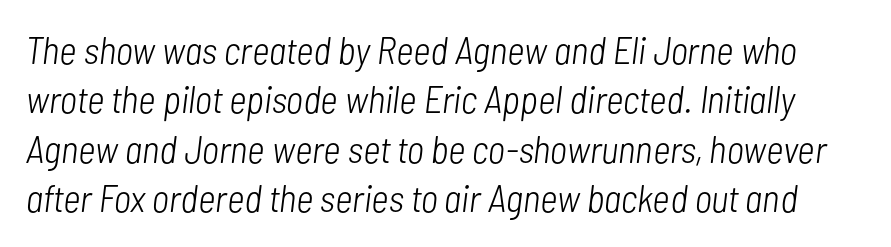
Q: Is the text bold? A: No.
Q: Is the text italic (slanted)? A: Yes, it leans right by about 7 degrees.
Q: Is the text underlined? A: No.
Q: Is the spacing between letters normal or unusually wide? A: Normal.
Q: Is the spacing between lines tight, normal or loose? A: Normal.
Q: Width (condensed, normal, or wide)? A: Condensed.
Q: Stroke contrast? A: Low.
Q: x-height? A: Medium.
Q: Monospaced? A: No.
